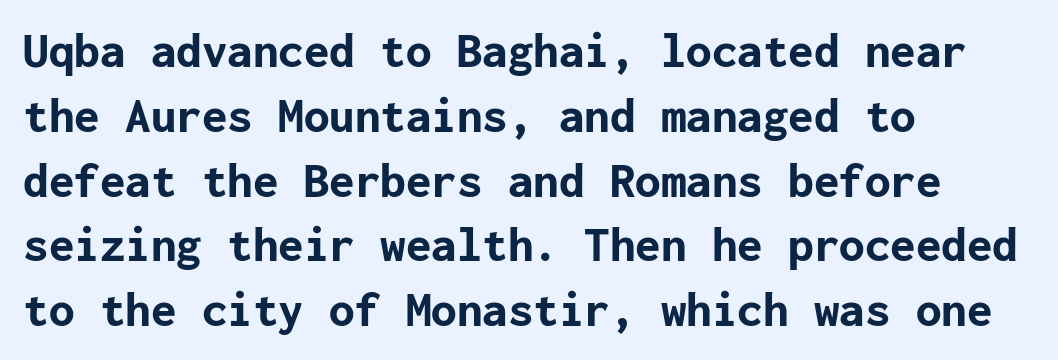
{"serif": "no", "italic": "no", "bold": "yes", "weight": "bold", "width": "normal", "stroke_contrast": "low", "x_height": "medium", "underline": "no", "align": "left", "line_spacing": "normal", "line_spacing_ratio": 1.27, "letter_spacing": "normal", "letter_spacing_em": 0.0, "glyph_px": 51}
